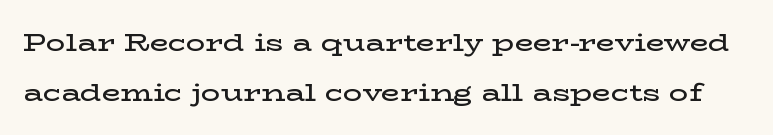
Q: Is the text bold? A: Semi-bold.
Q: Is the text italic (slanted)? A: No, it is upright.
Q: Is the text underlined? A: No.
Q: Is the spacing between letters normal or unusually wide? A: Normal.
Q: Is the spacing between lines tight, normal or loose? A: Loose.
